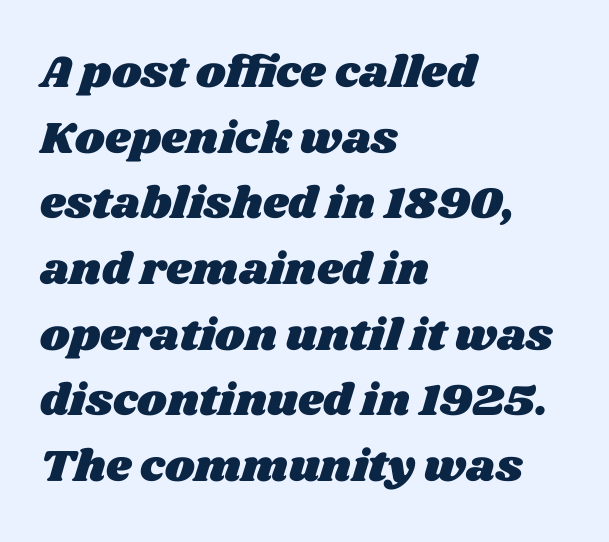
Q: Is the text underlined? A: No.
Q: How is the paragraph aligned? A: Left-aligned.
Q: Is the spacing between letters normal or unusually wide? A: Normal.
Q: Is the spacing between lines tight, normal or loose? A: Normal.
Q: Width (condensed, normal, or wide)? A: Wide.
Q: Stroke contrast? A: Medium.
Q: x-height? A: Large.
Q: Monospaced? A: No.
